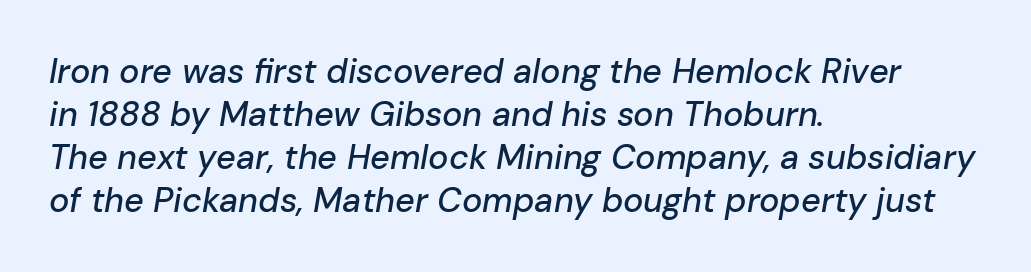
The image shows 34 px text type, italic (leaning right); set left-aligned, normal line spacing (1.26x), normal letter spacing, not underlined; low stroke contrast and a medium x-height.
